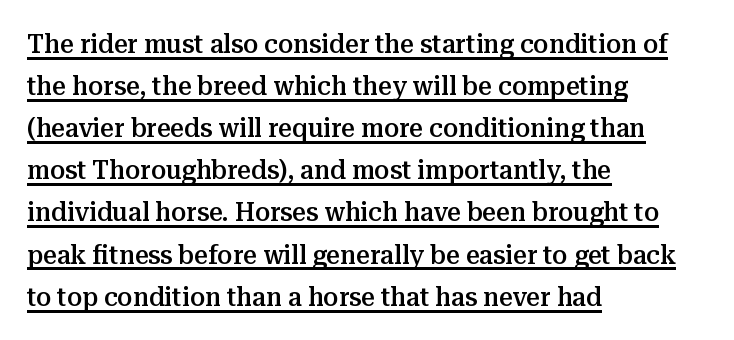
Each line starts at the same left margin while the right side varies. The type is set solid horizontally, with unmodified tracking. A typographer would call this underscored text. Weight check: semibold — heavier than regular, not quite bold. Every character sits straight up, as roman type does.
